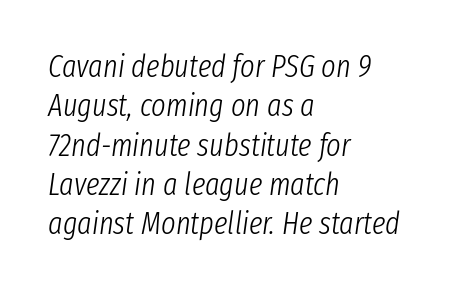
Looks like regular typesetting: each glyph gets only the width it needs. Each stroke keeps to a modest, everyday thickness or less. These lines are set flush left with a ragged right edge. This rendering features lettering with no underline.
